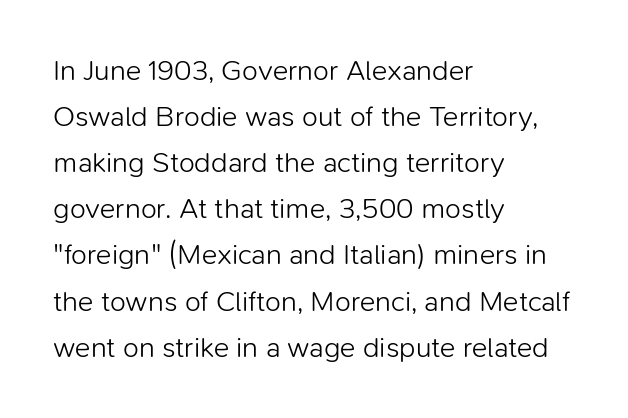
The image shows 29 px light sans-serif type, upright; set left-aligned, normal line spacing (1.59x), normal letter spacing, not underlined; low stroke contrast and a medium x-height.
